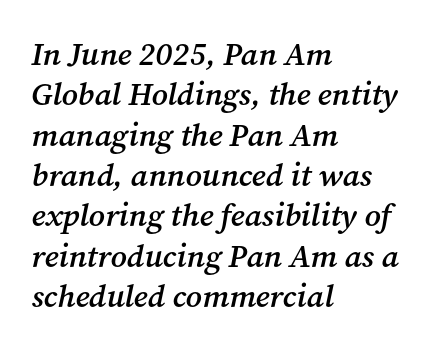
Observe the serifs anchoring each vertical stroke in this sample. Set as a demibold, roughly 600 on the weight scale. Whoever set this chose a conventional vertical rhythm. Observe the lean: these are italic letterforms.
